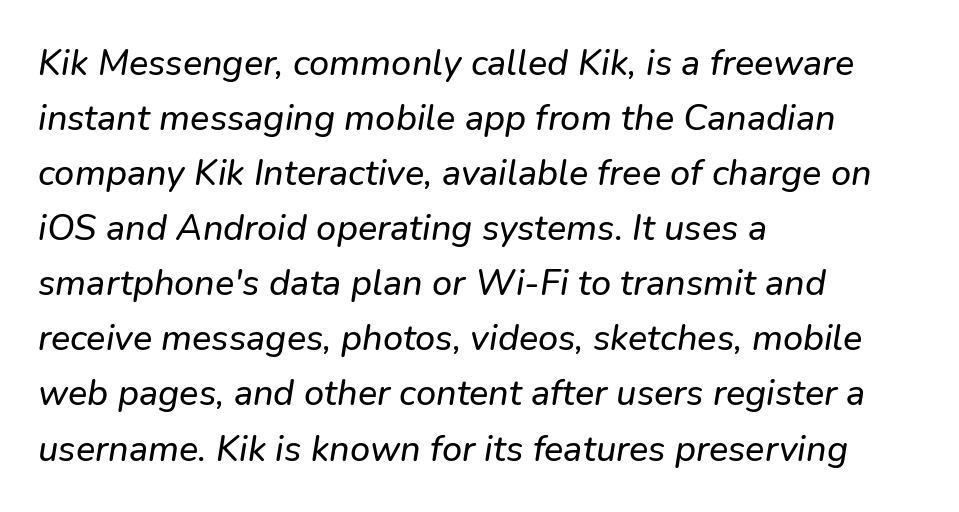
Q: Is the text italic (slanted)? A: Yes, it leans right by about 9 degrees.
Q: Is the text underlined? A: No.
Q: How is the paragraph aligned? A: Left-aligned.
Q: Is the spacing between letters normal or unusually wide? A: Normal.
Q: Is the spacing between lines tight, normal or loose? A: Normal.
Q: Width (condensed, normal, or wide)? A: Normal.
Q: Stroke contrast? A: Low.
Q: x-height? A: Medium.
Q: Monospaced? A: No.
